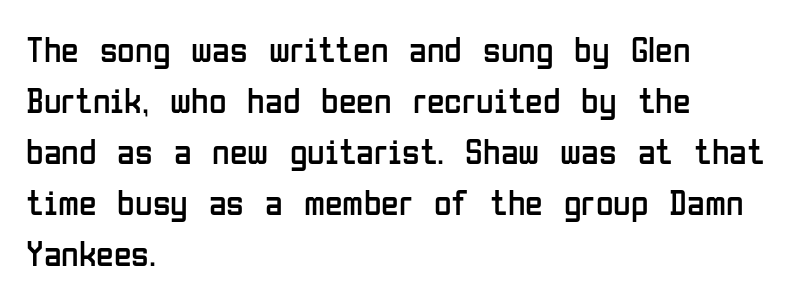
{"serif": "no", "italic": "no", "bold": "no", "weight": "regular", "width": "condensed", "stroke_contrast": "low", "x_height": "medium", "monospaced": "no", "underline": "no", "align": "left", "line_spacing": "normal", "line_spacing_ratio": 1.42, "letter_spacing": "normal", "letter_spacing_em": 0.0, "glyph_px": 36}
